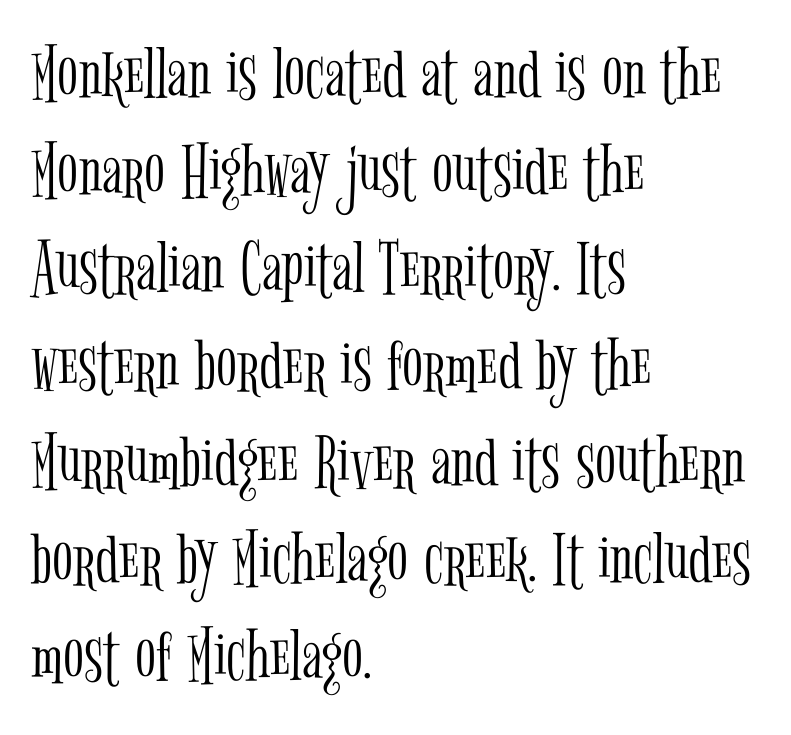
Q: Is the text bold? A: No.
Q: Is the text italic (slanted)? A: No, it is upright.
Q: Is the typeface a serif or a sans-serif typeface? A: Serif.
Q: Is the text underlined? A: No.
Q: How is the paragraph aligned? A: Left-aligned.
Q: Is the spacing between letters normal or unusually wide? A: Normal.
Q: Is the spacing between lines tight, normal or loose? A: Normal.
Q: Width (condensed, normal, or wide)? A: Condensed.
Q: Stroke contrast? A: Low.
Q: x-height? A: Medium.
Q: Monospaced? A: No.
